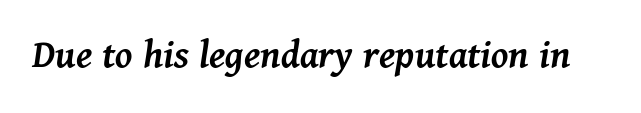
Q: Is the text bold? A: Semi-bold.
Q: Is the text italic (slanted)? A: Yes, it leans right by about 11 degrees.
Q: Is the text underlined? A: No.
Q: Is the spacing between letters normal or unusually wide? A: Normal.
Q: Width (condensed, normal, or wide)? A: Normal.
Q: Stroke contrast? A: Medium.
Q: x-height? A: Medium.
Q: Monospaced? A: No.
